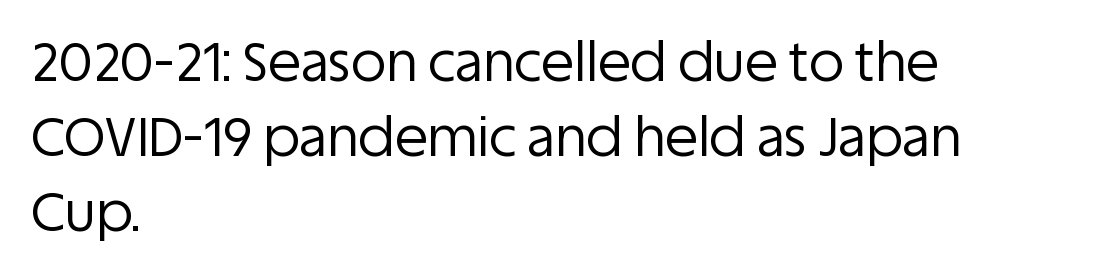
The image shows 54 px regular-weight sans-serif type, upright; set left-aligned, normal line spacing (1.39x), normal letter spacing, not underlined; low stroke contrast and a large x-height.
